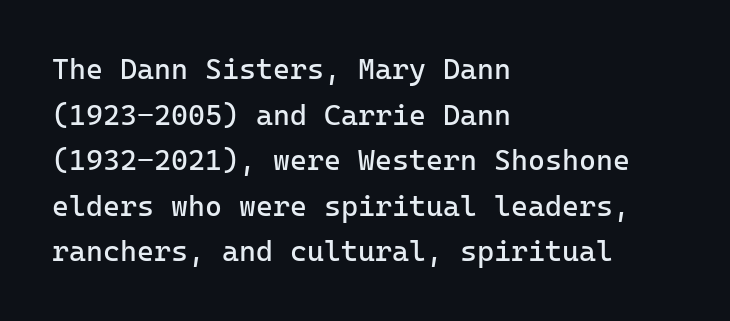
The lettering holds an erect, upright posture throughout. Look at the tracking — it's just the regular setting, nothing added. Descenders hang freely into open space. The passage is arranged the way most books set body copy — flush left. Bold? No — there's no thickening of the strokes. Whoever set this chose a conventional vertical rhythm.
